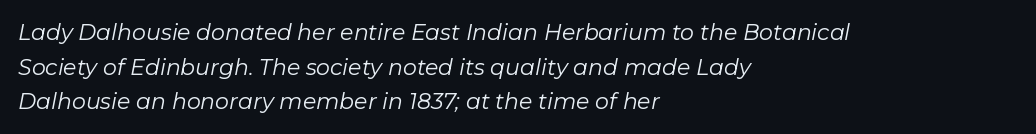
Heft: none added — not bold. The leading is moderate, giving the passage an even texture. Caption: multi-line text, flush left, ragged right. Only glyphs here, with clear space below each row. Between one letter and the next there's only the usual sliver of space.
